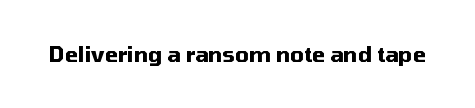
The image shows 21 px bold type, upright; set normal letter spacing, not underlined.
